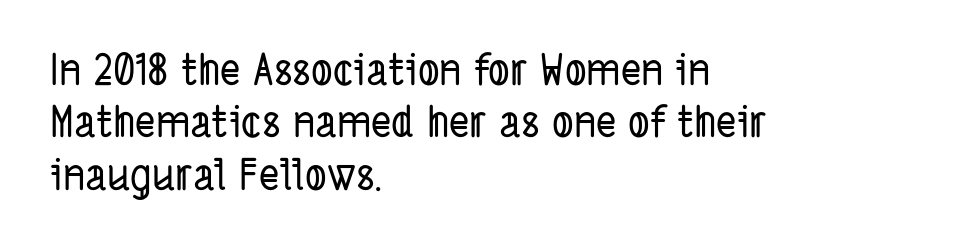
{"serif": "no", "width": "condensed", "stroke_contrast": "low", "x_height": "medium", "monospaced": "no", "underline": "no", "align": "left", "line_spacing_ratio": 1.22, "letter_spacing": "normal", "letter_spacing_em": 0.0, "glyph_px": 43}
